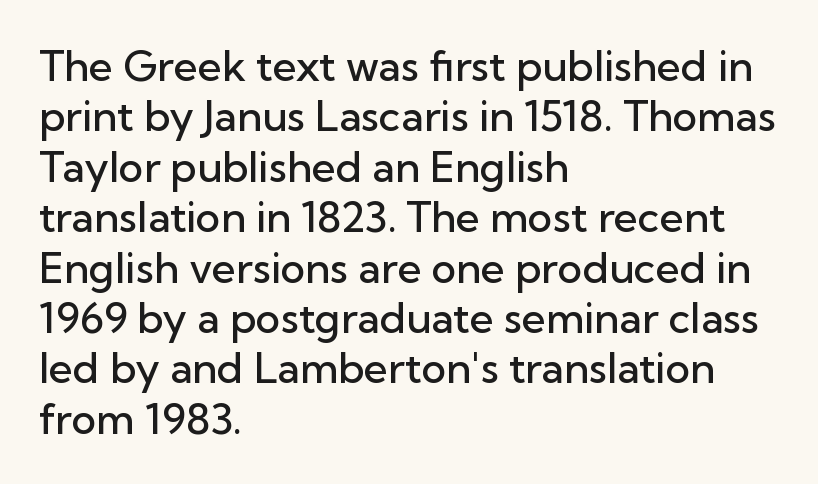
Each glyph is drawn with semibold strokes, heavier than normal yet not fully bold. The face used here is proportionally spaced, like ordinary book or web type. Left-aligned paragraph, ragged on the right. Designer's note — italics off, roman on. No extra tracking has been applied to these lines. Descenders hang freely into open space.
